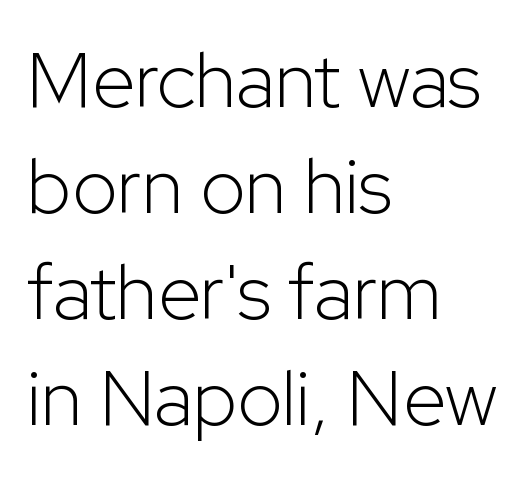
The image shows 78 px light sans-serif type, upright; set left-aligned, normal line spacing (1.36x), normal letter spacing, not underlined; low stroke contrast and a medium x-height.
